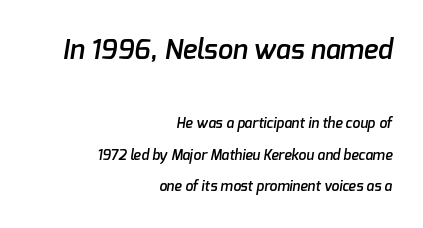
The image shows 27 px text type; set right-aligned, loose line spacing (2.25x), normal letter spacing, not underlined; the first (top) block is 1.93x larger.
